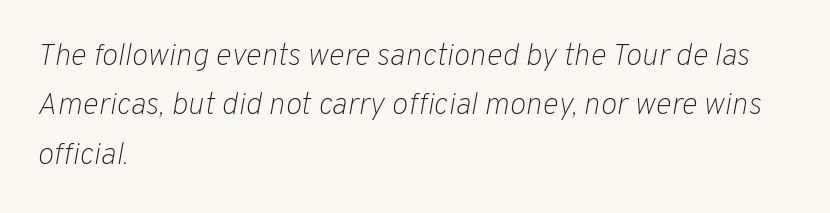
The image shows 31 px light type, italic (leaning right); set left-aligned, normal line spacing (1.59x), normal letter spacing, not underlined; low stroke contrast and a medium x-height.
